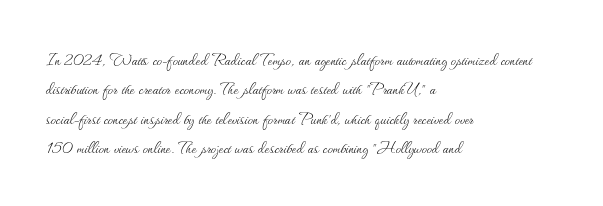
The image shows 21 px text type; set left-aligned, normal line spacing (1.4x), normal letter spacing, not underlined.
